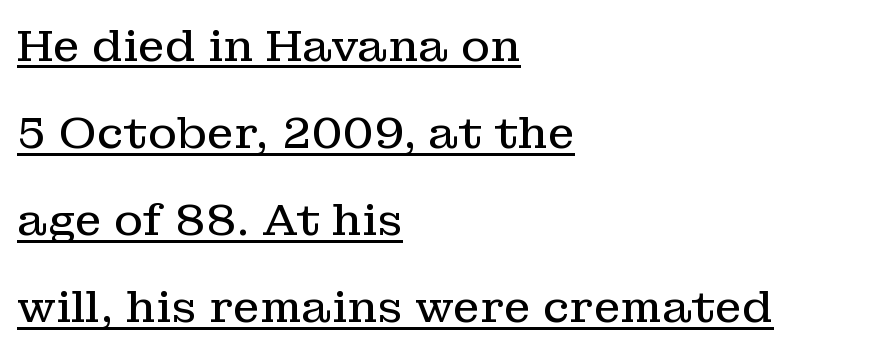
{"serif": "yes", "italic": "no", "bold": "no", "weight": "regular", "width": "normal", "stroke_contrast": "low", "x_height": "medium", "monospaced": "no", "underline": "yes", "align": "left", "line_spacing": "loose", "line_spacing_ratio": 1.98, "letter_spacing": "normal", "letter_spacing_em": 0.0, "glyph_px": 44}
